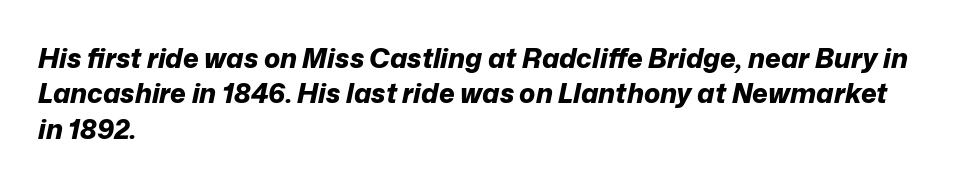
{"italic": "yes", "lean": "right", "slant_degrees": 12, "bold": "yes", "underline": "no", "align": "left", "line_spacing": "normal", "line_spacing_ratio": 1.31, "letter_spacing": "normal", "letter_spacing_em": 0.0, "glyph_px": 27}
